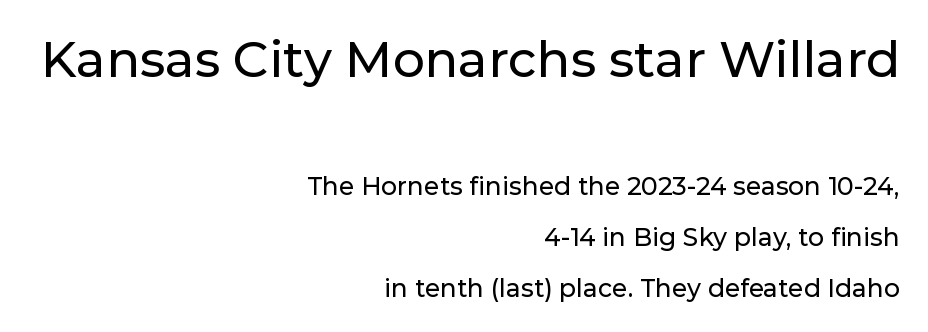
The image shows 50 px sans-serif type, upright; set right-aligned, loose line spacing (2.04x), normal letter spacing, not underlined; the first (top) block is 2.0x larger; low stroke contrast and a medium x-height.
